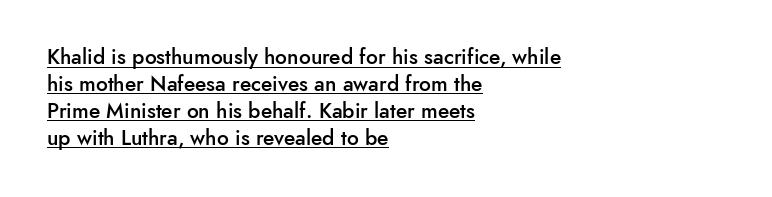
Reading down the column, the eye jumps a familiar distance to each next line. Like a heading marked for emphasis, these lines bear an underscore. These lines stack with their left ends in a neat column. Weight check: semibold — heavier than regular, not quite bold.
